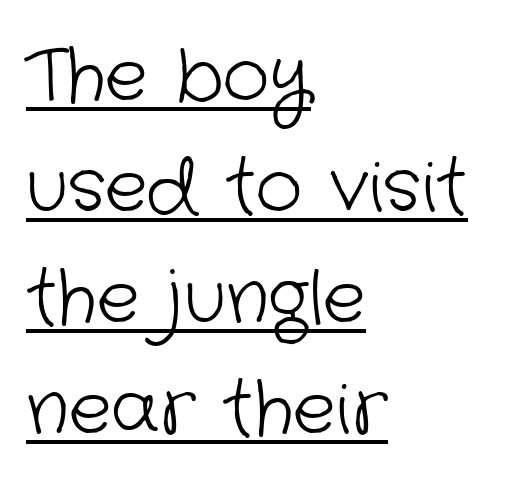
{"serif": "no", "bold": "no", "weight": "light", "width": "normal", "stroke_contrast": "low", "x_height": "medium", "monospaced": "no", "underline": "yes", "align": "left", "line_spacing": "normal", "line_spacing_ratio": 1.54, "letter_spacing": "normal", "letter_spacing_em": 0.0, "glyph_px": 72}
